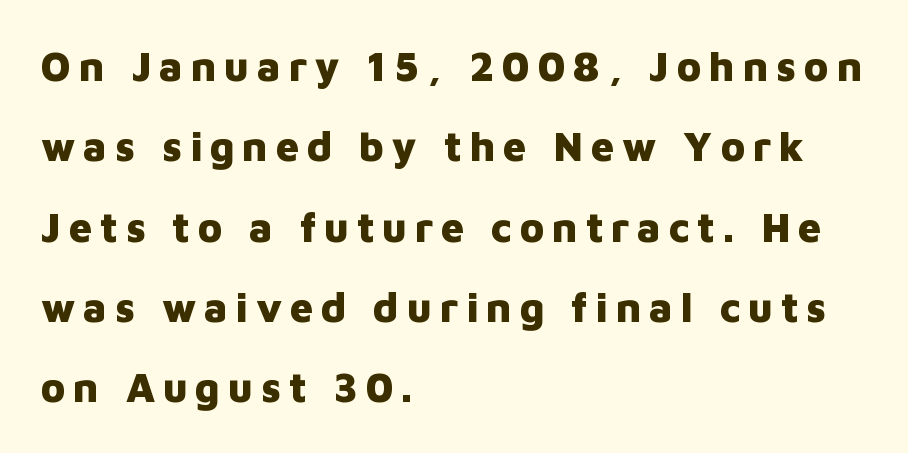
Caption: multi-line text, flush left, ragged right. The font's upright variant was chosen for this text. Type without underlining. The font family rendered here belongs to the sans-serif group.
